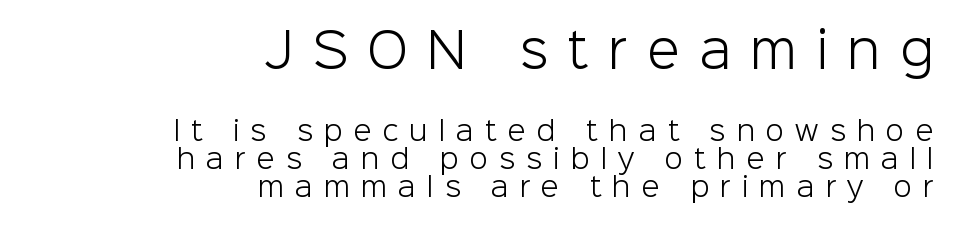
{"serif": "no", "italic": "no", "bold": "no", "weight": "light", "width": "normal", "stroke_contrast": "low", "x_height": "medium", "monospaced": "no", "underline": "no", "align": "right", "line_spacing": "tight", "line_spacing_ratio": 1.05, "letter_spacing": "wide", "letter_spacing_em": 0.4, "larger_block": "first", "size_ratio": 1.78, "glyph_px": 48}
